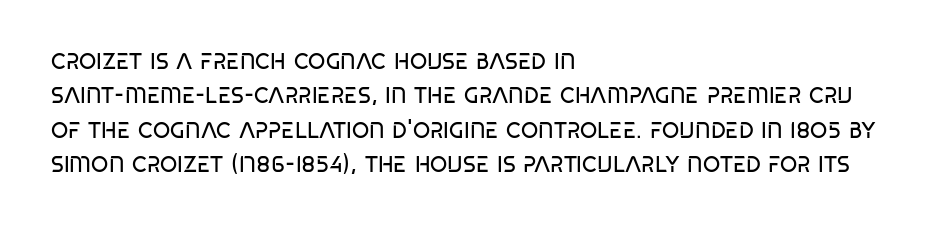
{"italic": "no", "bold": "no", "underline": "no", "align": "left", "line_spacing": "normal", "line_spacing_ratio": 1.56, "letter_spacing": "normal", "letter_spacing_em": 0.0, "glyph_px": 22}
